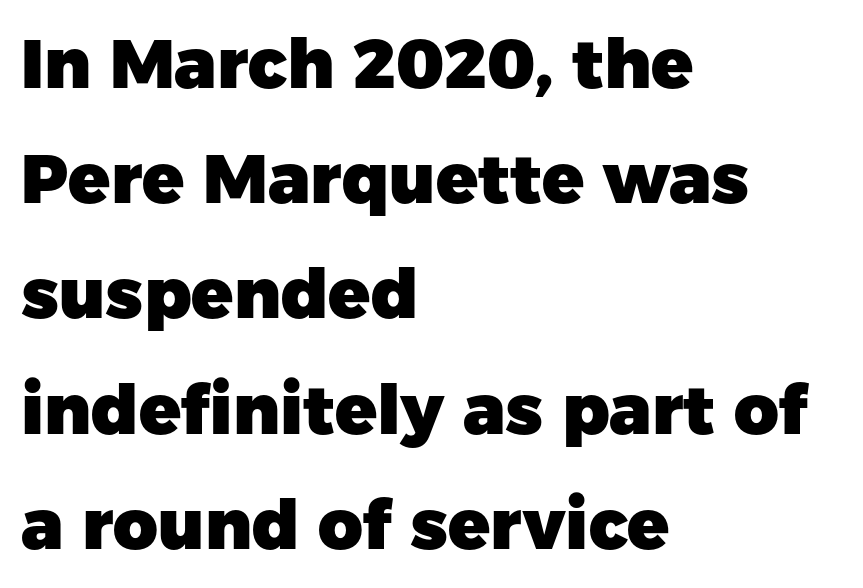
Q: Is the text bold? A: Yes.
Q: Is the text italic (slanted)? A: No, it is upright.
Q: Is the typeface a serif or a sans-serif typeface? A: Sans-serif.
Q: Is the text underlined? A: No.
Q: How is the paragraph aligned? A: Left-aligned.
Q: Is the spacing between letters normal or unusually wide? A: Normal.
Q: Is the spacing between lines tight, normal or loose? A: Normal.
Q: Width (condensed, normal, or wide)? A: Normal.
Q: Stroke contrast? A: Low.
Q: x-height? A: Medium.
Q: Monospaced? A: No.
